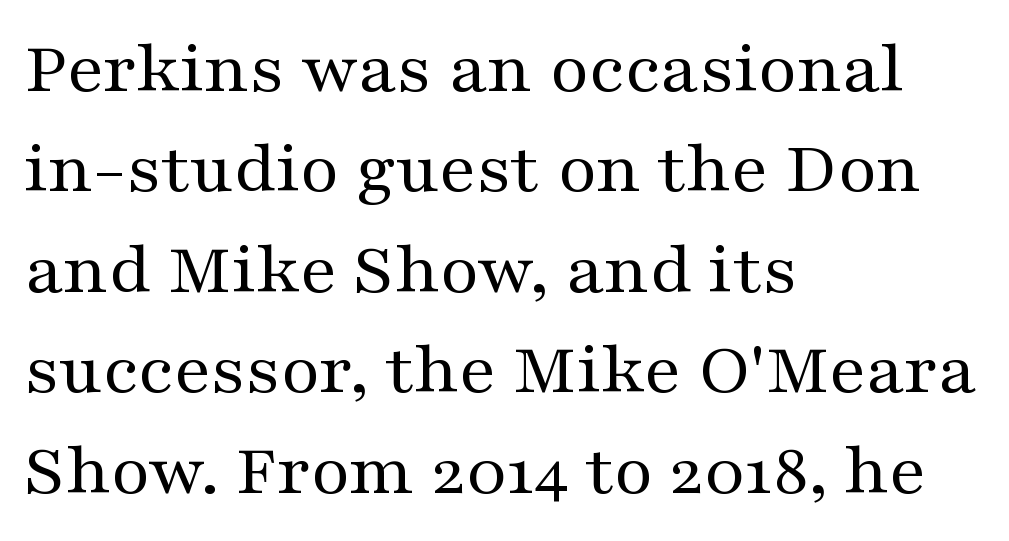
The image shows 75 px regular-weight, wide serif type, upright; set left-aligned, normal line spacing (1.34x), normal letter spacing, not underlined; medium stroke contrast and a medium x-height.
